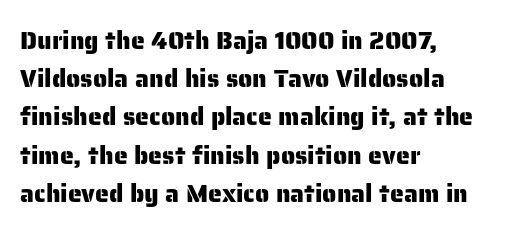
{"italic": "no", "underline": "no", "align": "left", "line_spacing": "normal", "line_spacing_ratio": 1.53, "letter_spacing": "normal", "letter_spacing_em": 0.0, "glyph_px": 25}
